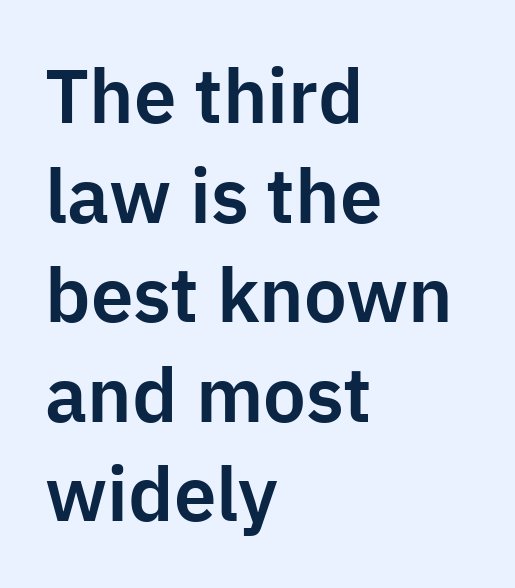
The image shows 76 px sans-serif type, upright; set left-aligned, normal line spacing (1.31x), normal letter spacing, not underlined; low stroke contrast and a medium x-height.
